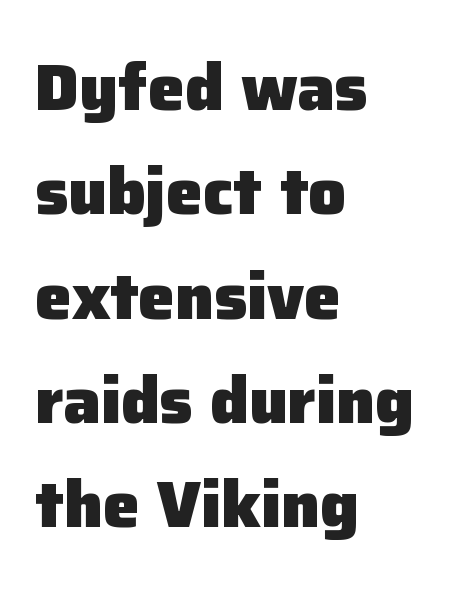
Tall strokes in this sample are plumb rather than angled. These lines keep a tight, regular rhythm from letter to letter. The baseline area is clear. Font category for this specimen: sans-serif.
